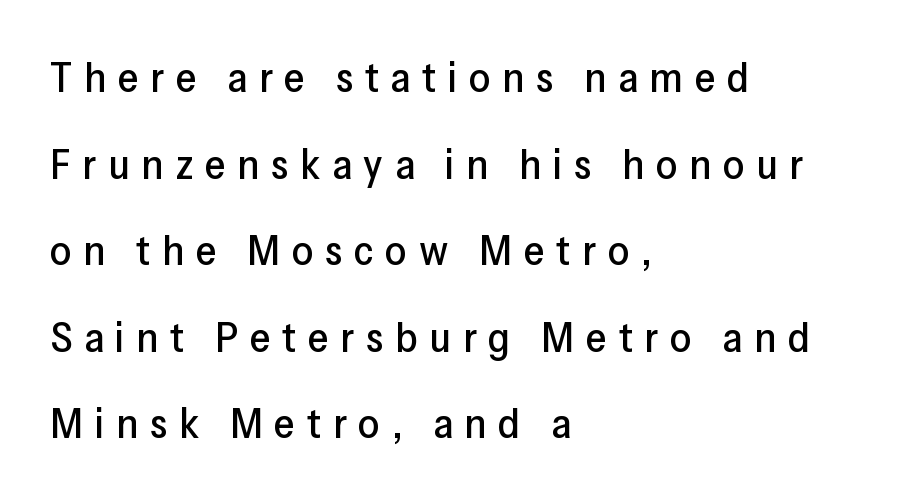
Font category for this specimen: sans-serif. You can tell it's not italic because the verticals are truly vertical. Loose tracking; the words dissolve into strings of separated letters. The text block is weighted toward the left margin, trailing off unevenly rightward. Do the characters align in a grid? No, the font is proportional.
